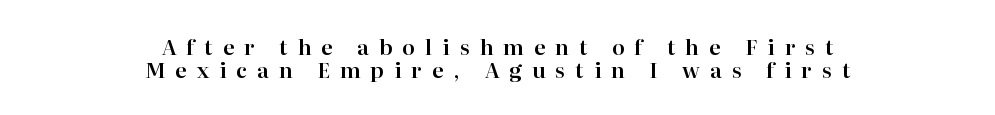
In CSS terms this would be text-align: center. This is the regular roman posture of the typeface. Plain, unruled lines of type. Loose tracking; the words dissolve into strings of separated letters. This sample trades vertical openness for compactness between lines.
